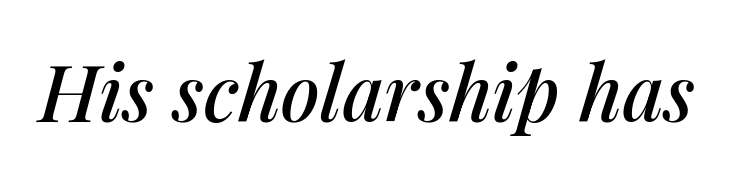
The image shows 78 px text type, italic (leaning right); set normal letter spacing, not underlined; medium stroke contrast and a medium x-height.
